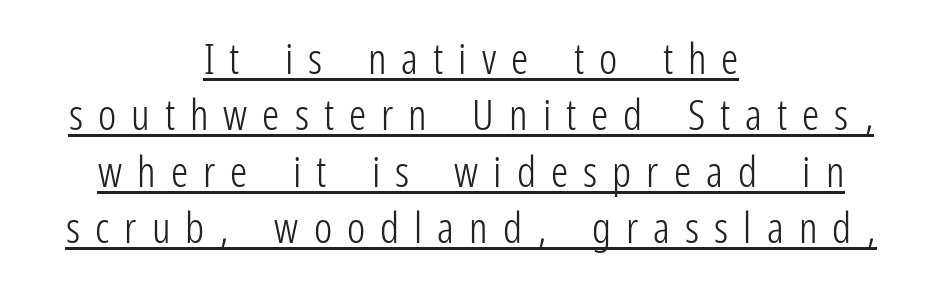
{"serif": "no", "italic": "no", "bold": "no", "weight": "light", "width": "condensed", "stroke_contrast": "low", "x_height": "medium", "monospaced": "no", "underline": "yes", "align": "center", "line_spacing": "normal", "line_spacing_ratio": 1.31, "letter_spacing": "wide", "letter_spacing_em": 0.35, "glyph_px": 43}
